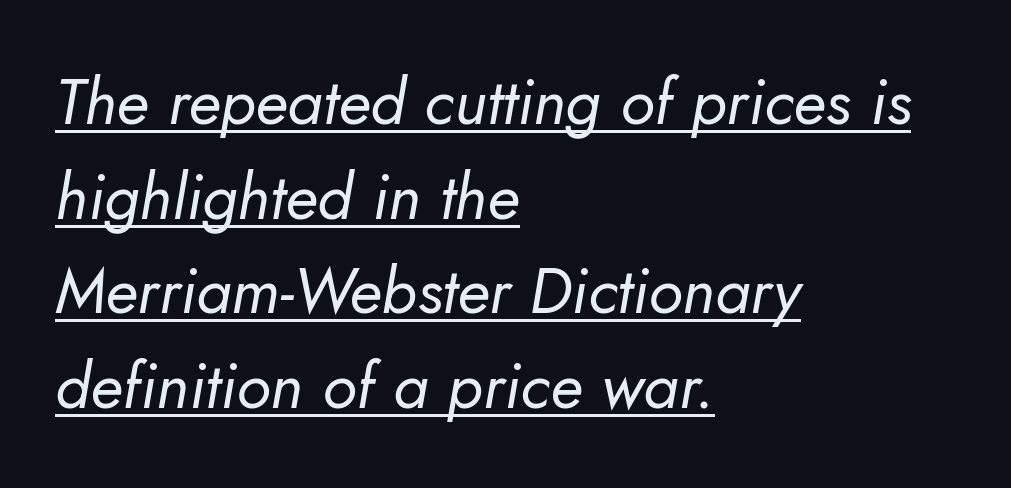
The image shows 64 px regular-weight type, italic (leaning right); set left-aligned, normal line spacing (1.48x), normal letter spacing, underlined; low stroke contrast and a small x-height.
